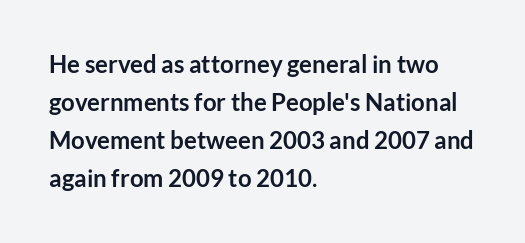
The image shows 24 px bold type, upright; set left-aligned, normal line spacing (1.59x), normal letter spacing, not underlined.
